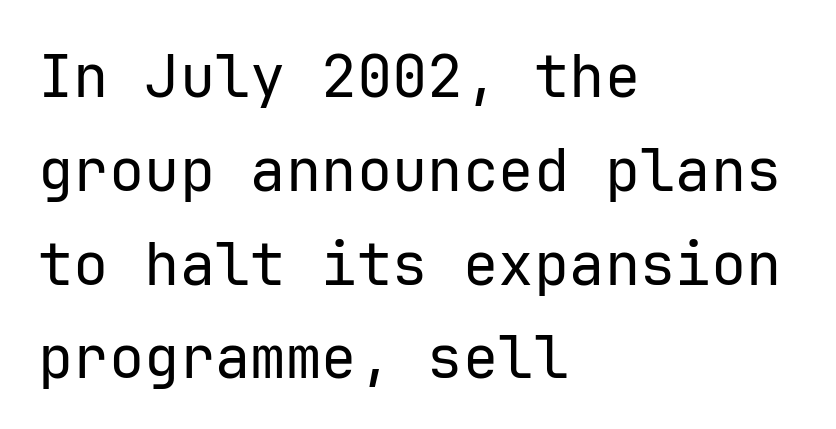
The image shows 59 px regular-weight sans-serif type, upright, monospaced; set left-aligned, normal line spacing (1.59x), normal letter spacing, not underlined; low stroke contrast and a medium x-height.
